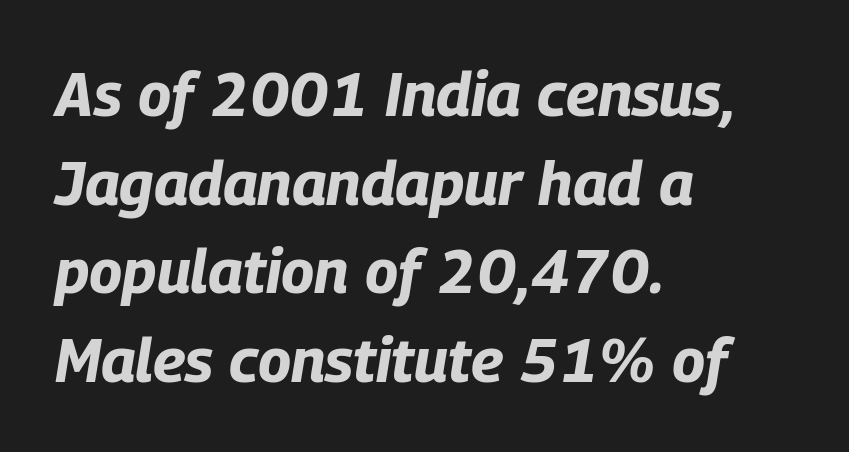
Q: Is the text bold? A: Yes.
Q: Is the text italic (slanted)? A: Yes, it leans right by about 9 degrees.
Q: Is the text underlined? A: No.
Q: How is the paragraph aligned? A: Left-aligned.
Q: Is the spacing between letters normal or unusually wide? A: Normal.
Q: Is the spacing between lines tight, normal or loose? A: Normal.
Q: Width (condensed, normal, or wide)? A: Condensed.
Q: Stroke contrast? A: Low.
Q: x-height? A: Large.
Q: Monospaced? A: No.
